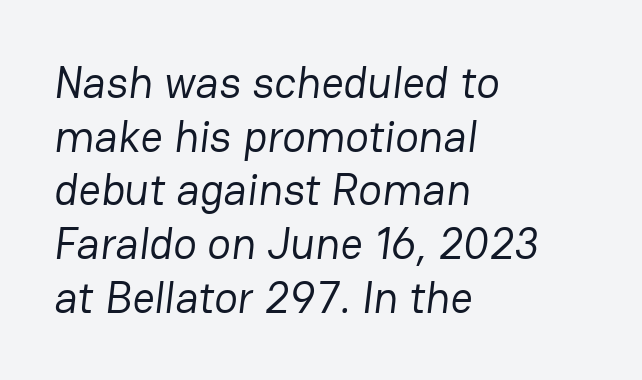
The image shows 44 px regular-weight sans-serif type; set left-aligned, line spacing 1.22x, normal letter spacing, not underlined; low stroke contrast and a medium x-height.
